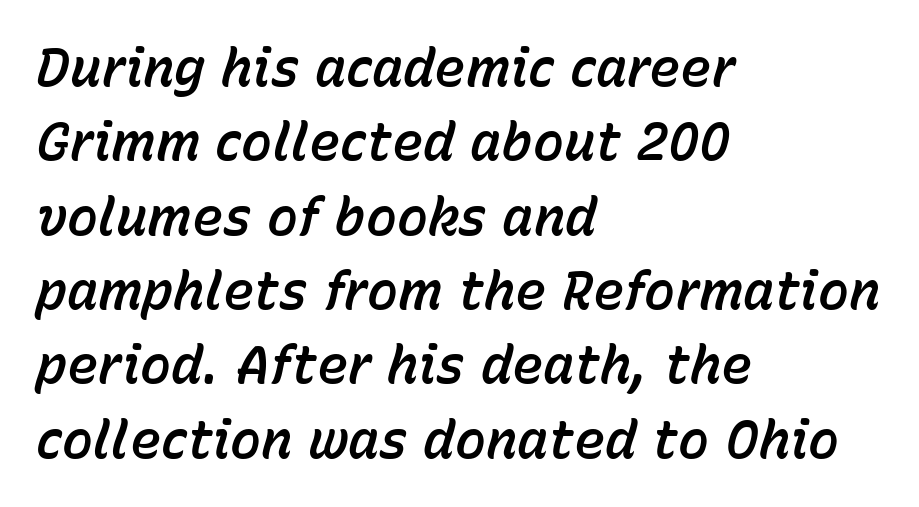
Normally led — the rows are evenly, conventionally spaced. Leftover space on each line is placed entirely after the last word. A typesetter would call this proportional, since set widths differ per character. Posture: slanted.
